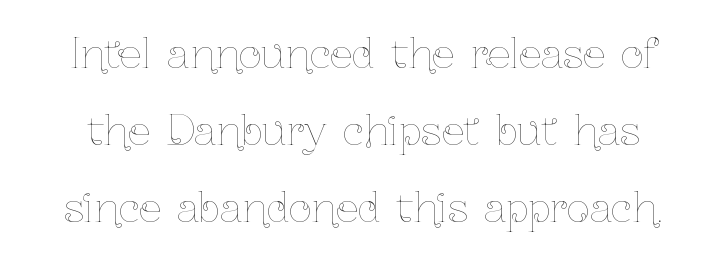
{"italic": "no", "bold": "no", "weight": "thin", "width": "condensed", "stroke_contrast": "low", "x_height": "medium", "monospaced": "no", "underline": "no", "line_spacing": "loose", "line_spacing_ratio": 1.93, "letter_spacing": "normal", "letter_spacing_em": 0.0, "glyph_px": 40}
